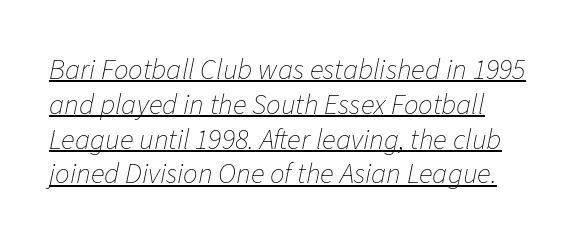
Every row of glyphs begins at an identical x-position on the left. Glance below the letters and you will spot a drawn line. The glyphs look as if they've been sheared to an angle. The rendering uses natural spacing where letterforms have individual widths. Weight class: somewhere from thin through regular.
